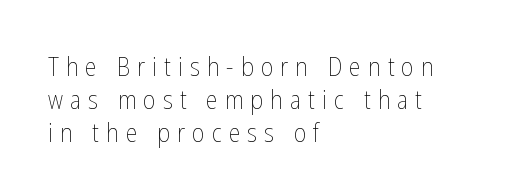
Q: Is the text bold? A: No.
Q: Is the text italic (slanted)? A: No, it is upright.
Q: Is the text underlined? A: No.
Q: How is the paragraph aligned? A: Left-aligned.
Q: Is the spacing between letters normal or unusually wide? A: Unusually wide.
Q: Is the spacing between lines tight, normal or loose? A: Normal.
